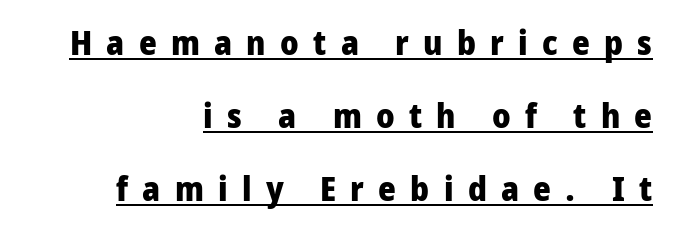
{"serif": "no", "italic": "no", "bold": "yes", "weight": "heavy", "width": "normal", "stroke_contrast": "low", "x_height": "medium", "monospaced": "no", "underline": "yes", "align": "right", "line_spacing": "loose", "line_spacing_ratio": 2.15, "letter_spacing": "wide", "letter_spacing_em": 0.42, "glyph_px": 34}
